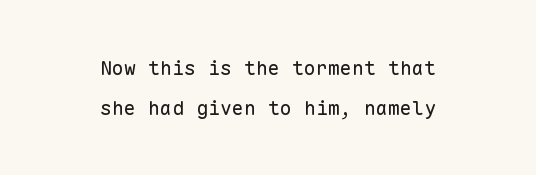
Q: Is the text bold? A: No.
Q: Is the text italic (slanted)? A: No, it is upright.
Q: Is the text underlined? A: No.
Q: How is the paragraph aligned? A: Centered.
Q: Is the spacing between letters normal or unusually wide? A: Normal.
Q: Is the spacing between lines tight, normal or loose? A: Loose.
